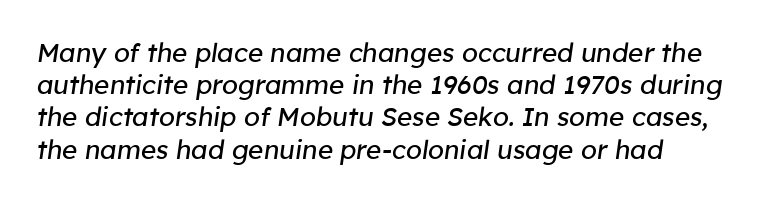
The face used here is rendered with its standard letterfit. No extra ink here — the face is not bold. Designer's note — italics engaged. The foot of each line stays bare and open.
